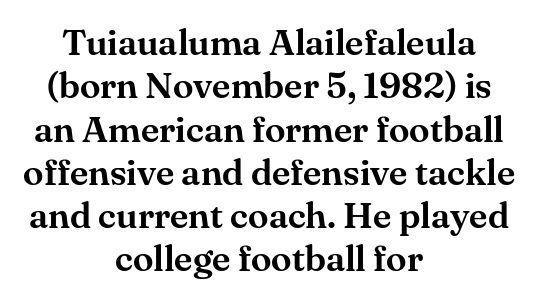
The image shows 37 px serif type, upright; set centered, line spacing 1.17x, normal letter spacing, not underlined; medium stroke contrast and a small x-height.
